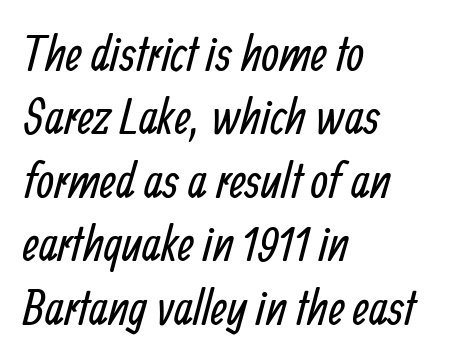
The image shows 50 px regular-weight, condensed sans-serif type; set left-aligned, normal line spacing (1.27x), normal letter spacing, not underlined; low stroke contrast and a medium x-height.
